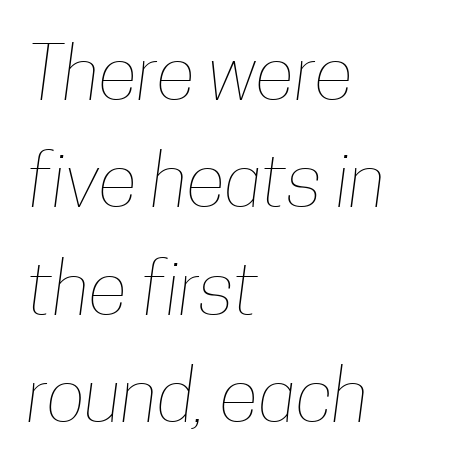
Is this a heavy cut? Hardly; it is regular or lighter. Spacing between characters is what you'd get straight out of the box. Reading down the block, your eye returns to a fixed left position each line. Normally led — the rows are evenly, conventionally spaced. The rendering uses natural spacing where letterforms have individual widths.
